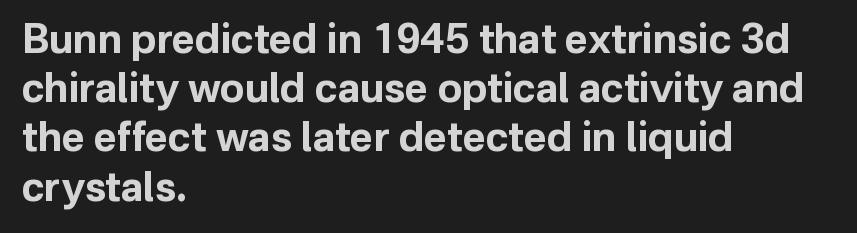
The image shows 40 px bold sans-serif type, upright; set left-aligned, line spacing 1.23x, normal letter spacing, not underlined; low stroke contrast and a medium x-height.
